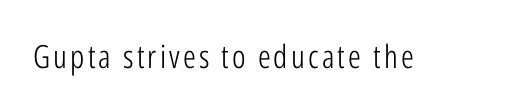
Q: Is the text bold? A: No.
Q: Is the text italic (slanted)? A: No, it is upright.
Q: Is the typeface a serif or a sans-serif typeface? A: Sans-serif.
Q: Is the text underlined? A: No.
Q: Width (condensed, normal, or wide)? A: Condensed.
Q: Stroke contrast? A: Low.
Q: x-height? A: Medium.
Q: Monospaced? A: No.
